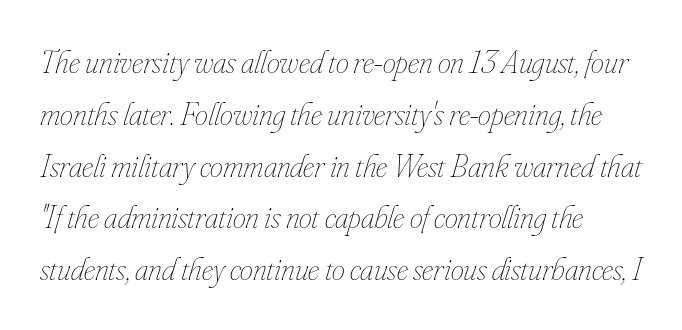
Does extra space separate the letters? No, they use regular spacing. Descender tails drop into unmarked territory. Stroke mass is kept to a normal reading level or below. An italicized treatment has been applied to the whole sample.
